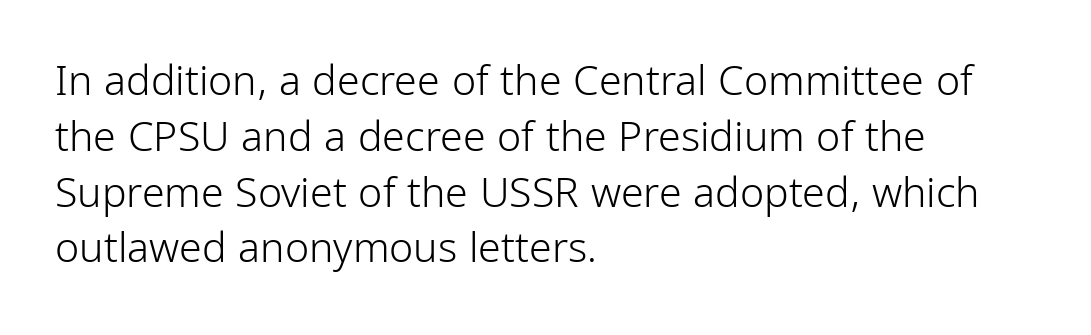
{"serif": "no", "italic": "no", "bold": "no", "weight": "light", "width": "condensed", "stroke_contrast": "low", "x_height": "medium", "monospaced": "no", "underline": "no", "align": "left", "line_spacing": "normal", "line_spacing_ratio": 1.36, "letter_spacing": "normal", "letter_spacing_em": 0.0, "glyph_px": 41}
